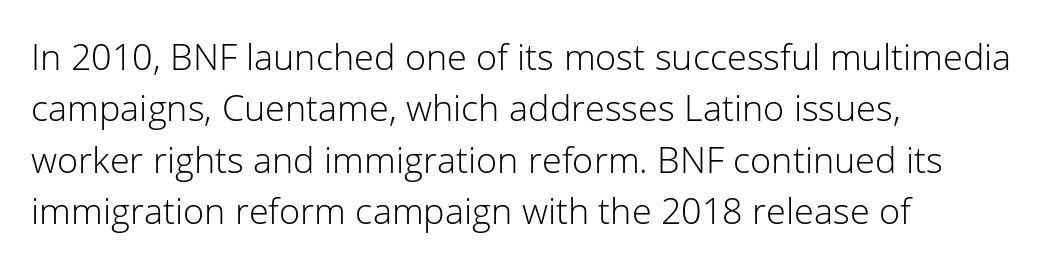
{"serif": "no", "italic": "no", "bold": "no", "weight": "light", "width": "normal", "stroke_contrast": "low", "x_height": "medium", "monospaced": "no", "underline": "no", "align": "left", "line_spacing": "normal", "line_spacing_ratio": 1.43, "letter_spacing": "normal", "letter_spacing_em": 0.0, "glyph_px": 36}
